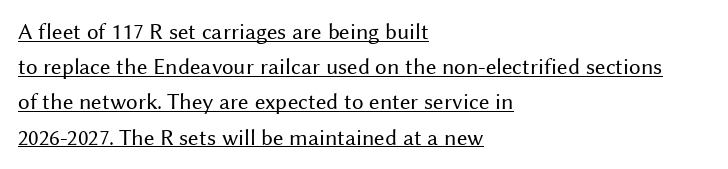
The image shows 23 px text type, upright; set left-aligned, normal line spacing (1.53x), normal letter spacing, underlined.
